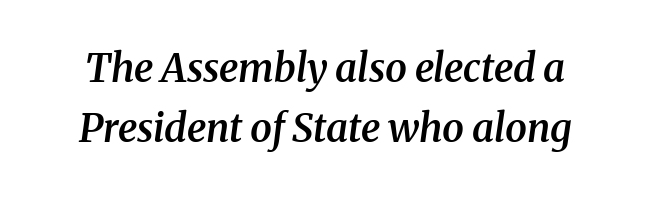
Q: Is the text bold? A: Semi-bold.
Q: Is the text italic (slanted)? A: Yes, it leans right by about 8 degrees.
Q: Is the typeface a serif or a sans-serif typeface? A: Serif.
Q: Is the text underlined? A: No.
Q: Is the spacing between letters normal or unusually wide? A: Normal.
Q: Is the spacing between lines tight, normal or loose? A: Normal.
Q: Width (condensed, normal, or wide)? A: Normal.
Q: Stroke contrast? A: Medium.
Q: x-height? A: Medium.
Q: Monospaced? A: No.
